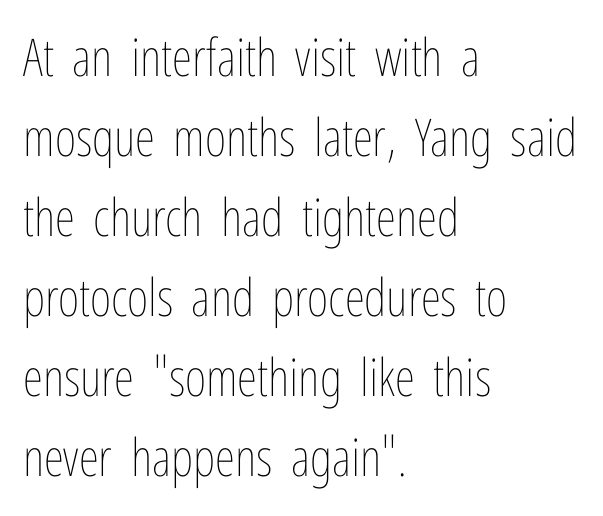
Q: Is the text bold? A: No.
Q: Is the text italic (slanted)? A: No, it is upright.
Q: Is the text underlined? A: No.
Q: How is the paragraph aligned? A: Left-aligned.
Q: Is the spacing between letters normal or unusually wide? A: Normal.
Q: Is the spacing between lines tight, normal or loose? A: Normal.
Q: Width (condensed, normal, or wide)? A: Condensed.
Q: Stroke contrast? A: Low.
Q: x-height? A: Medium.
Q: Monospaced? A: No.
